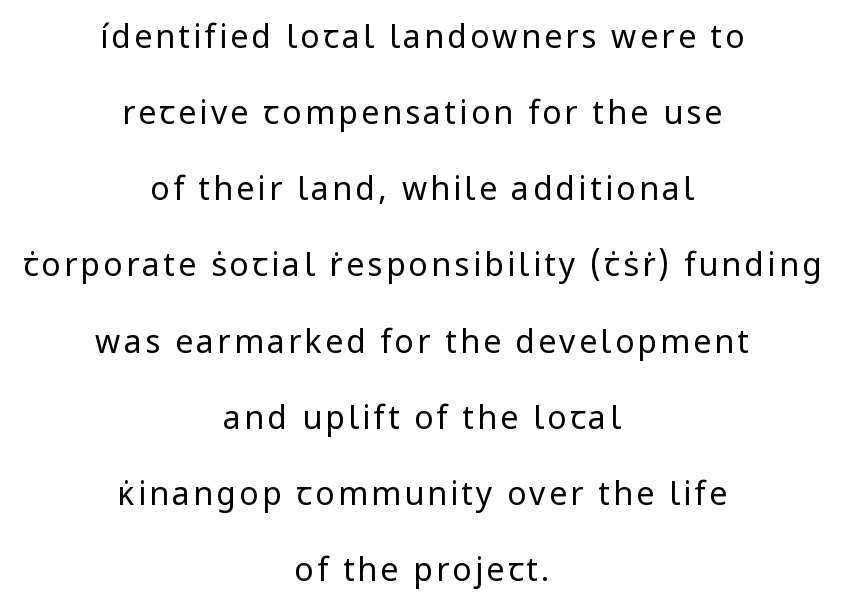
The image shows 32 px regular-weight sans-serif type, upright; set centered, loose line spacing (2.38x), not underlined; low stroke contrast and a medium x-height.
